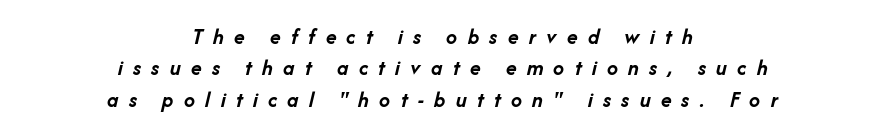
The image shows 22 px bold type, italic (leaning right); set centered, normal line spacing (1.43x), unusually wide letter spacing (+0.47 em), not underlined.
